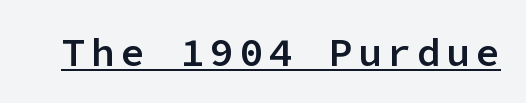
{"serif": "no", "italic": "no", "bold": "semi", "weight": "semibold", "width": "normal", "stroke_contrast": "low", "x_height": "medium", "monospaced": "yes", "underline": "yes", "glyph_px": 40}
